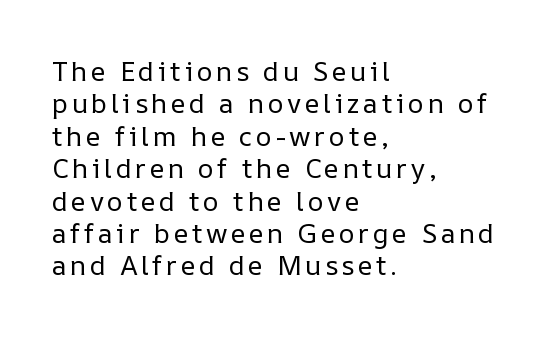
{"italic": "no", "bold": "no", "underline": "no", "align": "left", "line_spacing_ratio": 1.2, "glyph_px": 27}
